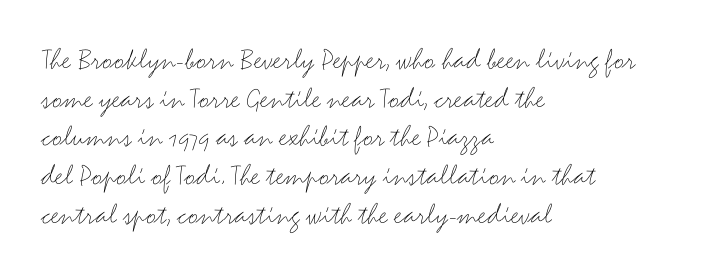
{"serif": "no", "bold": "no", "weight": "thin", "width": "wide", "stroke_contrast": "medium", "x_height": "small", "monospaced": "no", "underline": "no", "align": "left", "line_spacing": "normal", "line_spacing_ratio": 1.25, "letter_spacing": "normal", "letter_spacing_em": 0.0, "glyph_px": 31}
